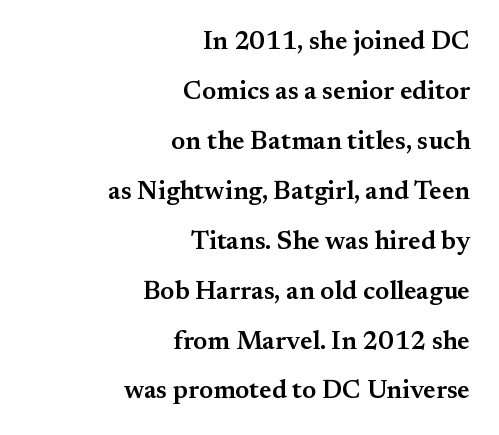
{"italic": "no", "bold": "semi", "underline": "no", "align": "right", "line_spacing": "loose", "line_spacing_ratio": 1.92, "letter_spacing": "normal", "letter_spacing_em": 0.0, "glyph_px": 26}
